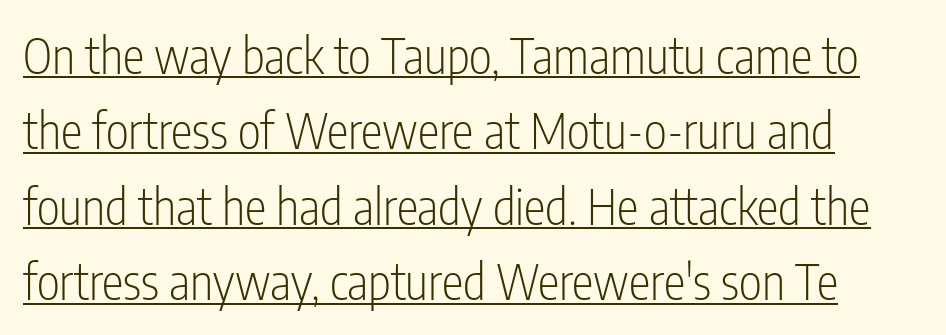
Q: Is the text bold? A: No.
Q: Is the text italic (slanted)? A: No, it is upright.
Q: Is the typeface a serif or a sans-serif typeface? A: Sans-serif.
Q: Is the text underlined? A: Yes.
Q: Is the spacing between letters normal or unusually wide? A: Normal.
Q: Is the spacing between lines tight, normal or loose? A: Normal.
Q: Width (condensed, normal, or wide)? A: Condensed.
Q: Stroke contrast? A: Low.
Q: x-height? A: Medium.
Q: Monospaced? A: No.
